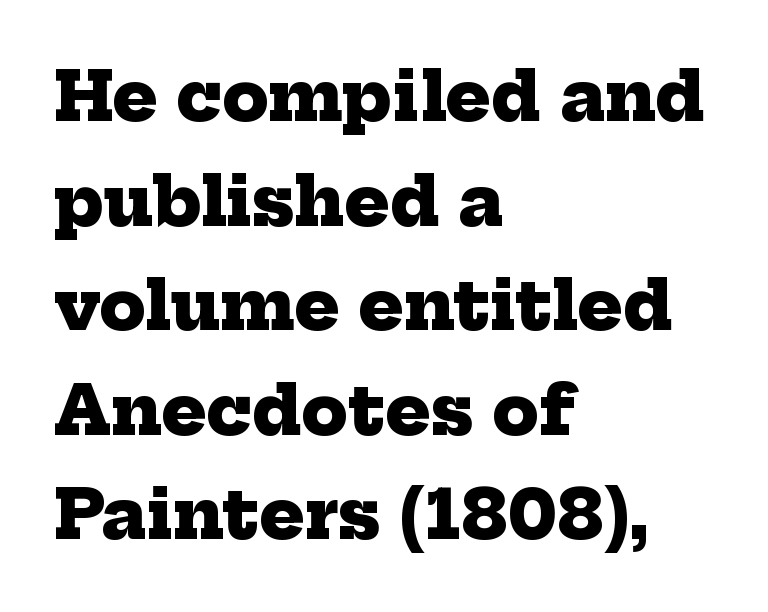
The image shows 67 px heavy serif type; set left-aligned, normal line spacing (1.56x), normal letter spacing, not underlined; low stroke contrast and a medium x-height.
